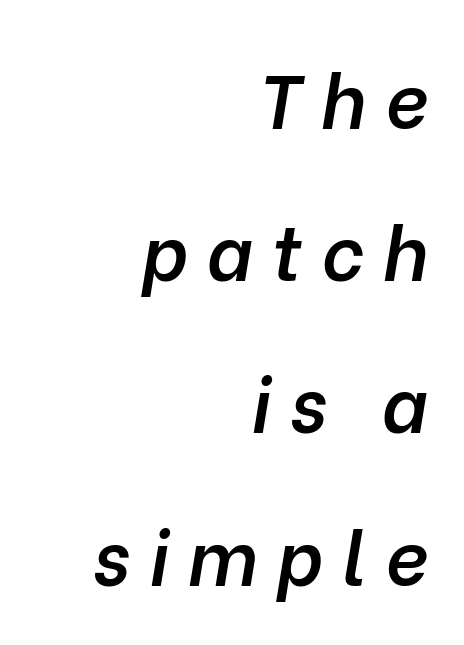
Typesetter's note: demi weight, one step under bold. Rendered with sloped, italic letterforms. Honestly, the rows look like they've been pulled way apart. The rendering inserts visible extra space after every character. Decoration check: the copy has no underline.
